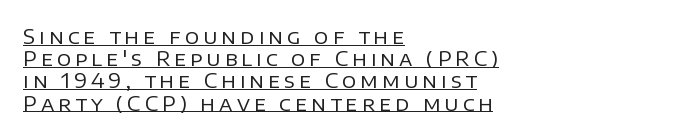
The image shows 20 px text type, upright; set left-aligned, tight line spacing (1.11x), unusually wide letter spacing (+0.2 em), underlined.
